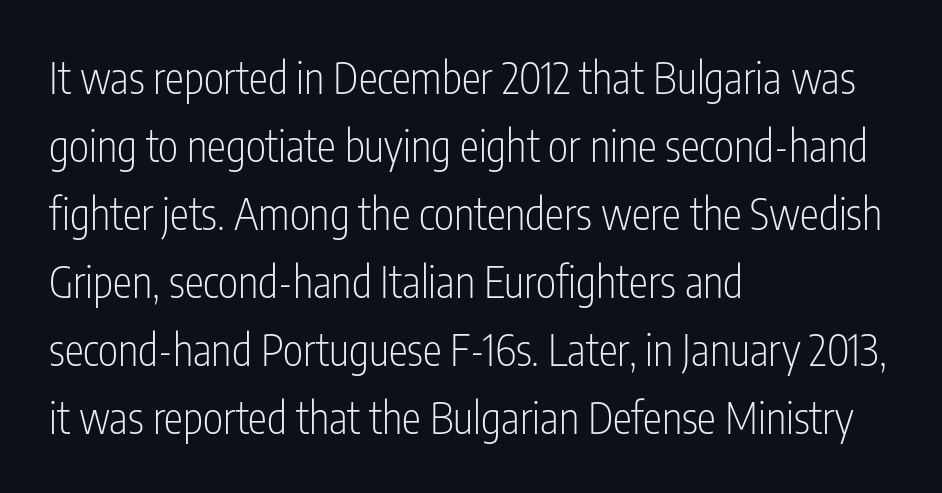
{"serif": "no", "italic": "no", "bold": "no", "weight": "light", "width": "condensed", "stroke_contrast": "low", "x_height": "medium", "monospaced": "no", "underline": "no", "align": "left", "line_spacing": "normal", "line_spacing_ratio": 1.58, "letter_spacing": "normal", "letter_spacing_em": 0.0, "glyph_px": 43}
